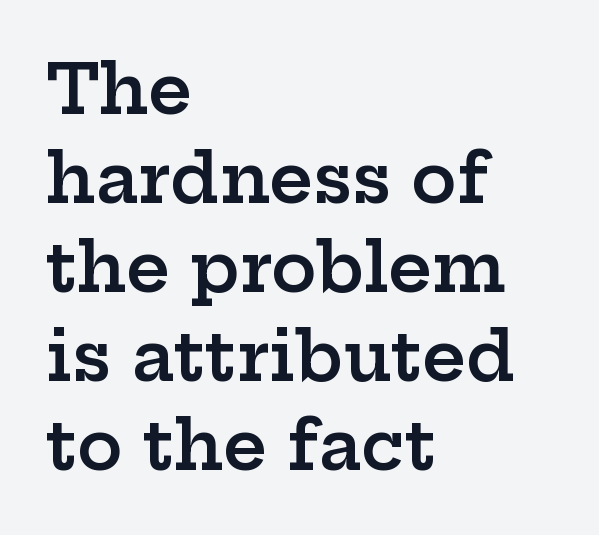
{"serif": "yes", "italic": "no", "bold": "semi", "weight": "semibold", "width": "wide", "stroke_contrast": "low", "x_height": "medium", "monospaced": "no", "underline": "no", "align": "left", "line_spacing": "normal", "line_spacing_ratio": 1.31, "letter_spacing": "normal", "letter_spacing_em": 0.0, "glyph_px": 68}
